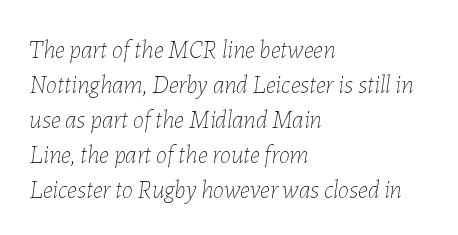
Q: Is the text bold? A: No.
Q: Is the text italic (slanted)? A: Yes, it leans right by about 7 degrees.
Q: Is the text underlined? A: No.
Q: How is the paragraph aligned? A: Left-aligned.
Q: Is the spacing between letters normal or unusually wide? A: Normal.
Q: Is the spacing between lines tight, normal or loose? A: Normal.
